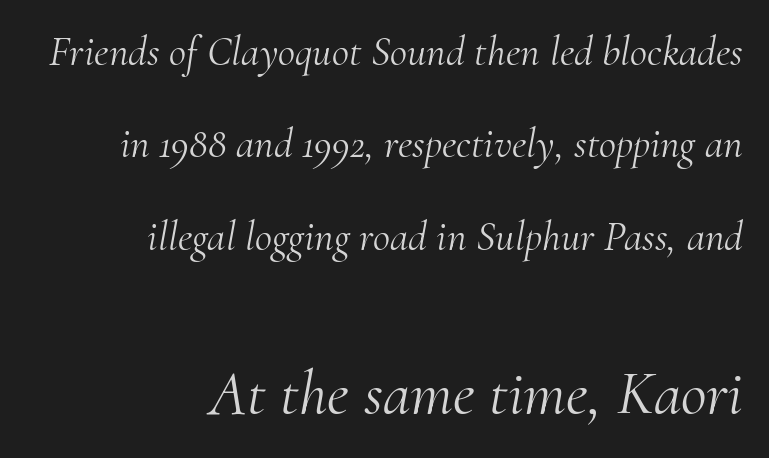
Here the designer chose a conventional face with non-uniform glyph widths. Stem width sits at or under what a default text font uses. The typography opts for an oblique posture over an upright one. No word sits above an underline. The typeface chosen for these lines features serifs.
